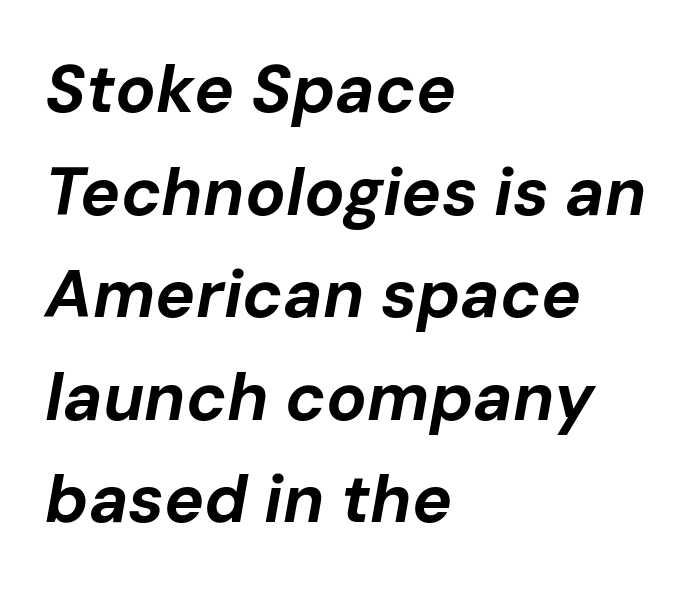
The image shows 67 px bold type, italic (leaning right); set left-aligned, normal line spacing (1.53x), normal letter spacing, not underlined; low stroke contrast and a medium x-height.
